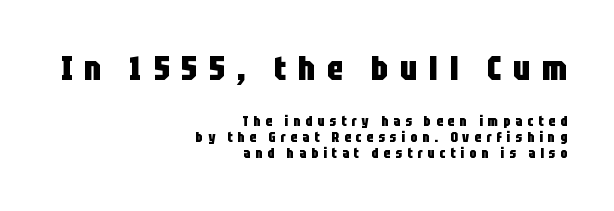
{"serif": "no", "italic": "no", "bold": "yes", "weight": "heavy", "width": "condensed", "stroke_contrast": "low", "x_height": "large", "monospaced": "no", "underline": "no", "align": "right", "line_spacing_ratio": 1.16, "letter_spacing": "wide", "letter_spacing_em": 0.36, "larger_block": "first", "size_ratio": 2.36, "glyph_px": 33}
